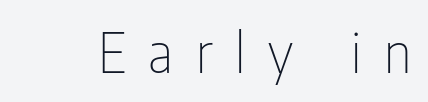
Display-style spreading of the glyphs; the letterfit is very open. No italicization has been applied; the sample stays upright. The face used here is a sans, in the tradition of grotesques and geometrics. Weight: regular or lighter.
